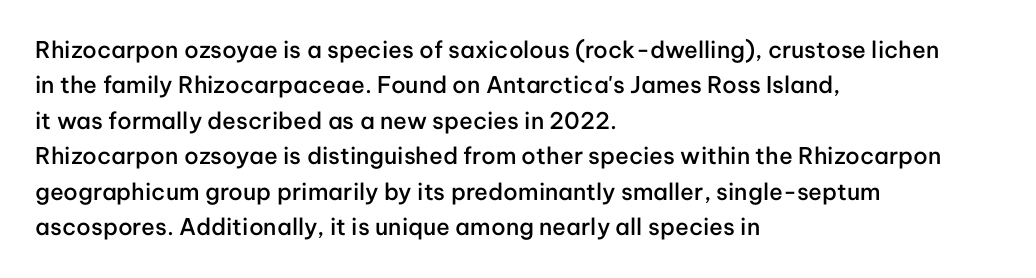
The image shows 23 px text type, upright; set left-aligned, normal line spacing (1.54x), normal letter spacing, not underlined.
